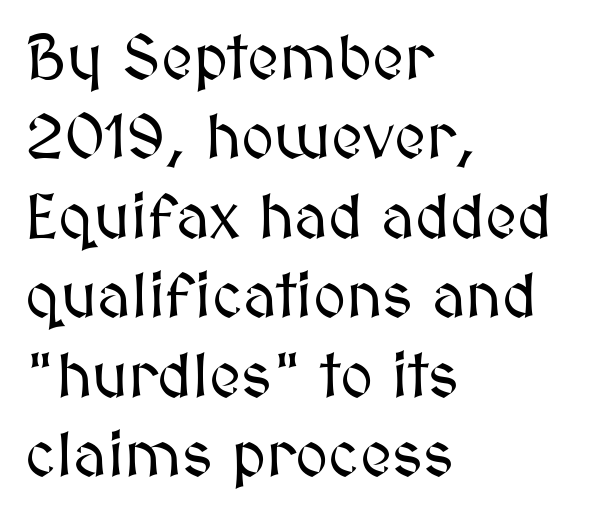
Beneath every word, the page is bare. Unlike italic type, these characters show no tilt at all. Is the block centered? No — it sits flush against the left margin. A typesetter would call this proportional, since set widths differ per character. Spacing between characters is what you'd get straight out of the box. Quick note: interline space is typical.
